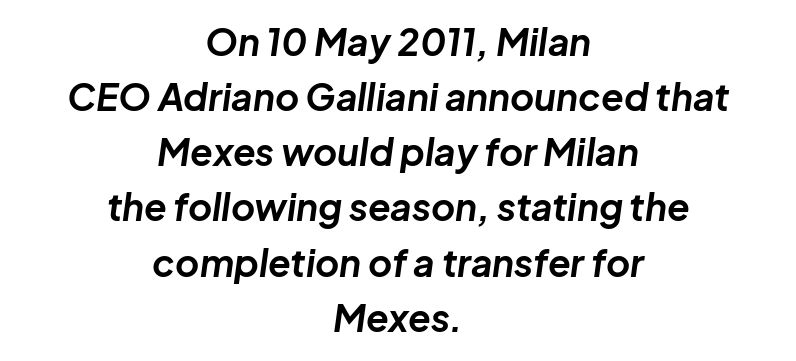
What stands out about the letter spacing? Nothing — it is the standard amount. Observe the lean: these are italic letterforms. One-word summary of the alignment: center. Letters rest on an invisible, unmarked baseline. These words are printed bold, with thick strokes throughout. Is there much room between lines? A standard amount, neither cramped nor airy.
